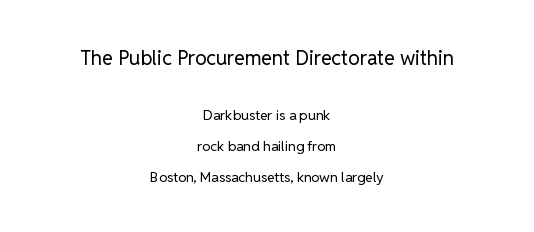
Q: Is the text bold? A: No.
Q: Is the text italic (slanted)? A: No, it is upright.
Q: Is the text underlined? A: No.
Q: How is the paragraph aligned? A: Centered.
Q: Is the spacing between letters normal or unusually wide? A: Normal.
Q: Is the spacing between lines tight, normal or loose? A: Loose.
Q: Which block of text is set in a larger size, the first (top) or the second (bottom)? A: The first (top) one.
